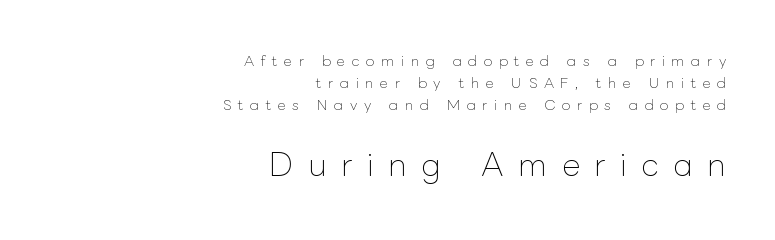
Q: Is the text bold? A: No.
Q: Is the text italic (slanted)? A: No, it is upright.
Q: Is the text underlined? A: No.
Q: How is the paragraph aligned? A: Right-aligned.
Q: Is the spacing between letters normal or unusually wide? A: Unusually wide.
Q: Is the spacing between lines tight, normal or loose? A: Normal.
Q: Which block of text is set in a larger size, the first (top) or the second (bottom)? A: The second (bottom) one.
Q: Width (condensed, normal, or wide)? A: Normal.
Q: Stroke contrast? A: Low.
Q: x-height? A: Medium.
Q: Monospaced? A: No.
